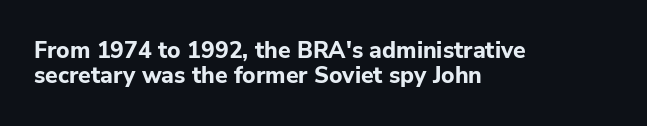
The image shows 23 px bold type, upright; set left-aligned, tight line spacing (1.07x), normal letter spacing, not underlined.
